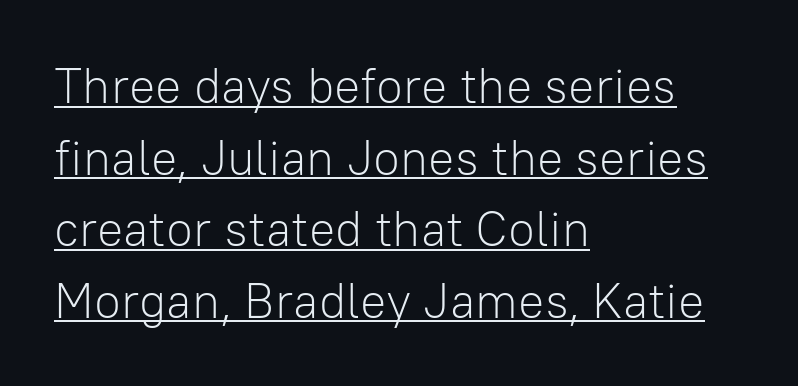
The image shows 49 px light sans-serif type, upright; set left-aligned, normal line spacing (1.46x), normal letter spacing, underlined; low stroke contrast and a medium x-height.
